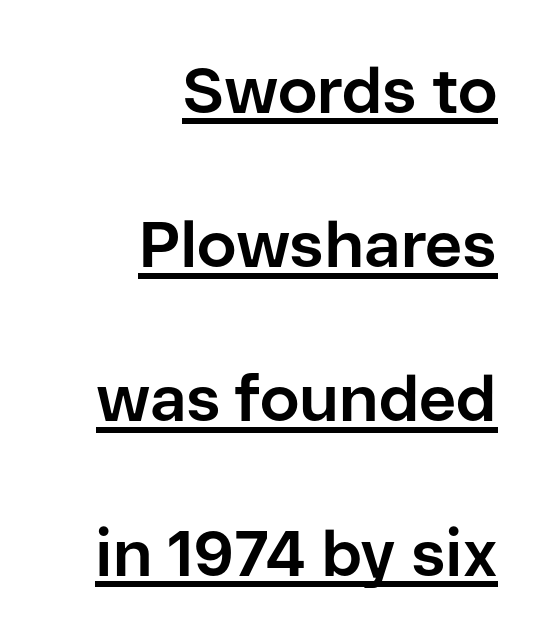
{"serif": "no", "italic": "no", "bold": "yes", "weight": "bold", "width": "normal", "stroke_contrast": "low", "x_height": "medium", "monospaced": "no", "underline": "yes", "align": "right", "line_spacing": "loose", "line_spacing_ratio": 2.41, "letter_spacing": "normal", "letter_spacing_em": 0.0, "glyph_px": 64}
